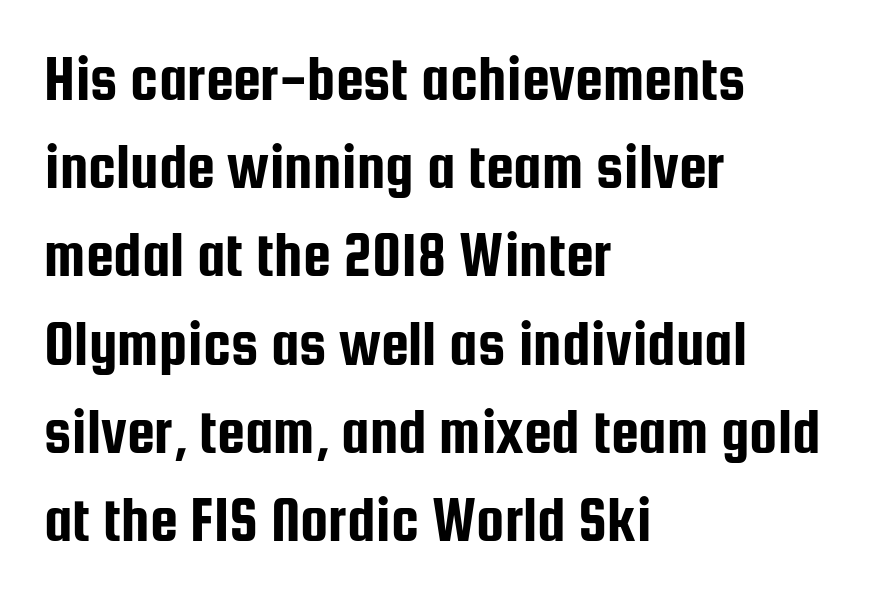
{"serif": "no", "italic": "no", "width": "condensed", "stroke_contrast": "low", "x_height": "medium", "monospaced": "no", "underline": "no", "align": "left", "line_spacing": "normal", "line_spacing_ratio": 1.4, "letter_spacing": "normal", "letter_spacing_em": 0.0, "glyph_px": 63}
